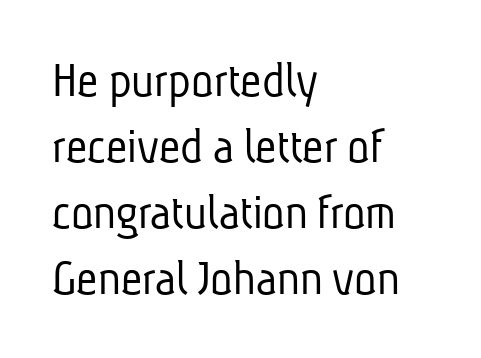
The letterforms sit shoulder to shoulder at normal distance. These lines are rendered in a variable-pitch font. If you measured baseline to baseline, you'd find a middling distance. Teacher's note: observe the even left margin — that is flush-left alignment. The text was rendered using a sans face with plain stroke endings.
